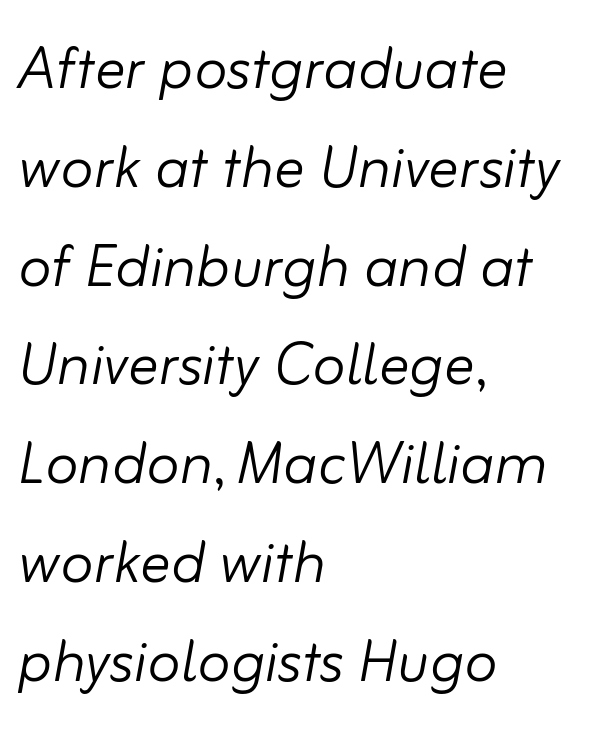
The image shows 76 px light type, italic (leaning right); set left-aligned, normal line spacing (1.3x), normal letter spacing, not underlined; low stroke contrast and a small x-height.
